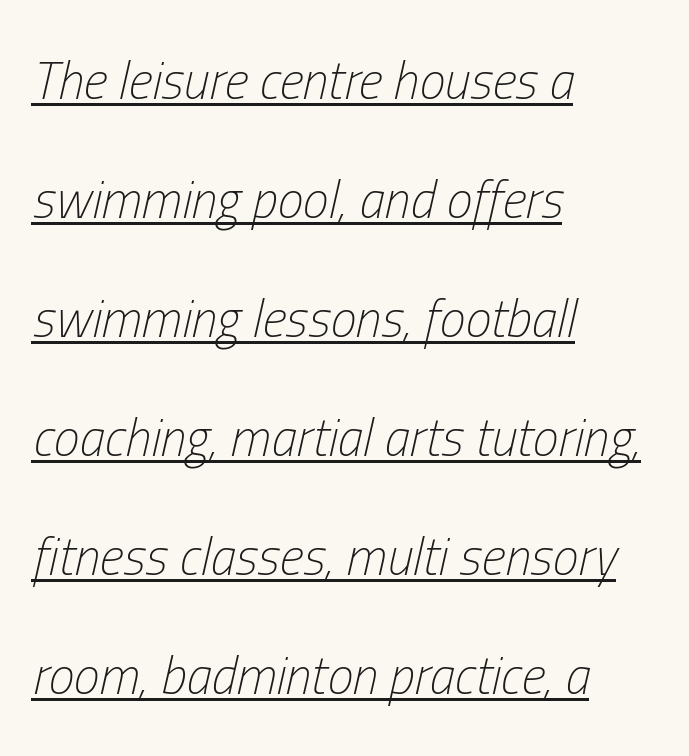
{"italic": "yes", "lean": "right", "slant_degrees": 13, "bold": "no", "weight": "light", "width": "condensed", "stroke_contrast": "low", "x_height": "medium", "monospaced": "no", "underline": "yes", "align": "left", "line_spacing": "loose", "line_spacing_ratio": 2.29, "letter_spacing": "normal", "letter_spacing_em": 0.0, "glyph_px": 52}
